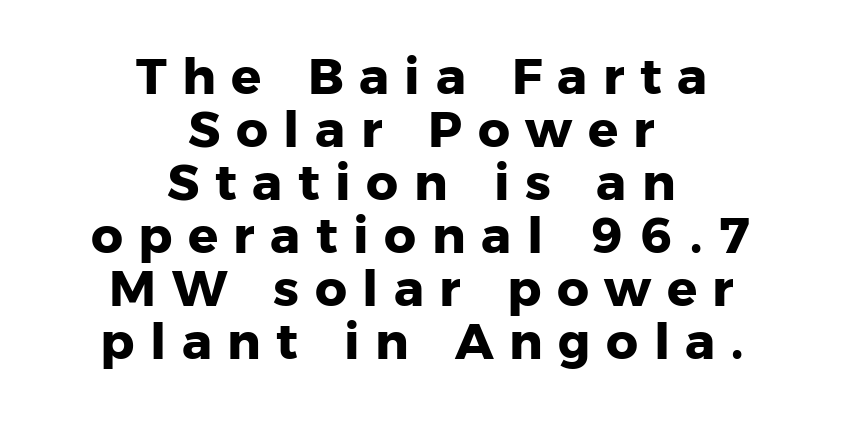
The image shows 50 px heavy sans-serif type, upright; set centered, tight line spacing (1.06x), unusually wide letter spacing (+0.31 em), not underlined; low stroke contrast and a medium x-height.
